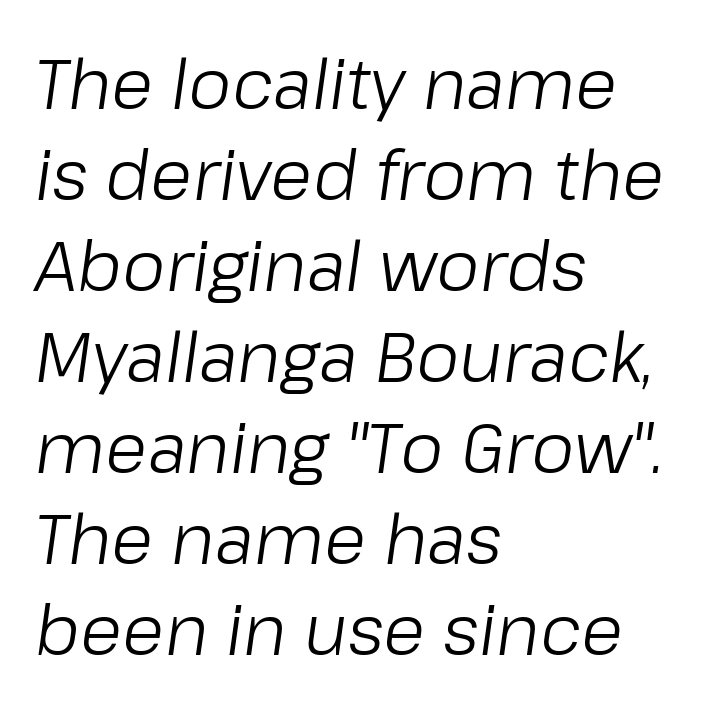
{"italic": "yes", "lean": "right", "slant_degrees": 8, "bold": "no", "weight": "light", "width": "normal", "stroke_contrast": "low", "x_height": "medium", "monospaced": "no", "underline": "no", "align": "left", "line_spacing": "normal", "line_spacing_ratio": 1.32, "letter_spacing": "normal", "letter_spacing_em": 0.0, "glyph_px": 69}
